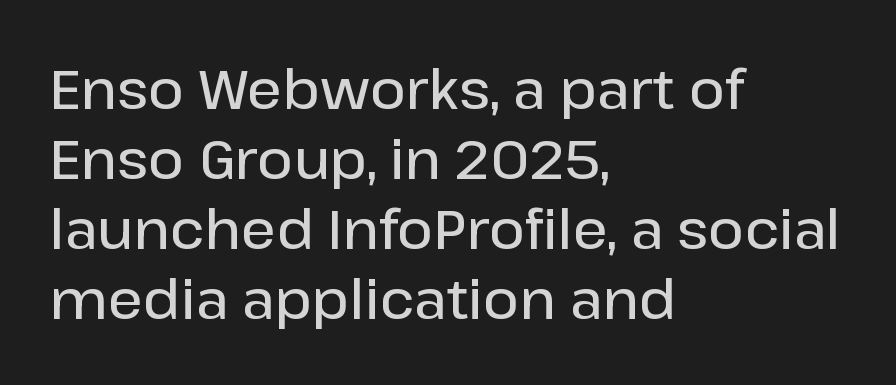
The image shows 55 px semibold sans-serif type, upright; set left-aligned, normal line spacing (1.27x), normal letter spacing, not underlined; low stroke contrast and a medium x-height.
